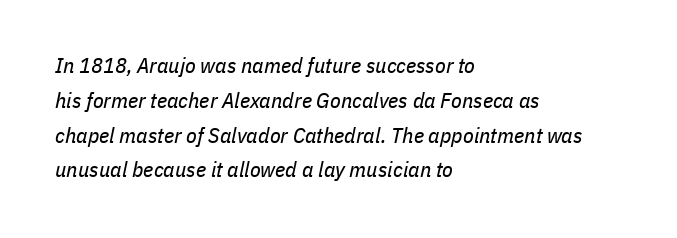
Q: Is the text bold? A: No.
Q: Is the text italic (slanted)? A: Yes, it leans right by about 11 degrees.
Q: Is the text underlined? A: No.
Q: How is the paragraph aligned? A: Left-aligned.
Q: Is the spacing between letters normal or unusually wide? A: Normal.
Q: Is the spacing between lines tight, normal or loose? A: Normal.
